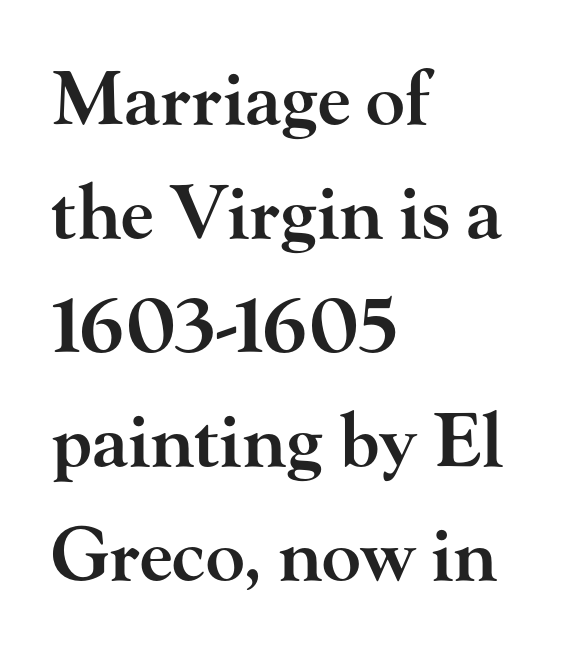
{"serif": "yes", "italic": "no", "bold": "semi", "weight": "semibold", "width": "wide", "stroke_contrast": "high", "x_height": "small", "monospaced": "no", "underline": "no", "align": "left", "line_spacing": "normal", "line_spacing_ratio": 1.56, "letter_spacing": "normal", "letter_spacing_em": 0.0, "glyph_px": 73}
